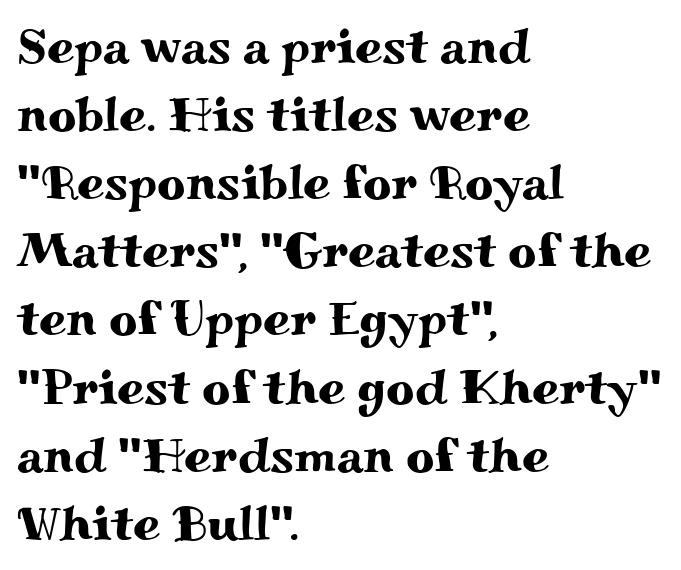
Q: Is the text italic (slanted)? A: No, it is upright.
Q: Is the typeface a serif or a sans-serif typeface? A: Serif.
Q: Is the text underlined? A: No.
Q: How is the paragraph aligned? A: Left-aligned.
Q: Is the spacing between letters normal or unusually wide? A: Normal.
Q: Is the spacing between lines tight, normal or loose? A: Normal.
Q: Width (condensed, normal, or wide)? A: Wide.
Q: Stroke contrast? A: Medium.
Q: x-height? A: Small.
Q: Monospaced? A: No.
